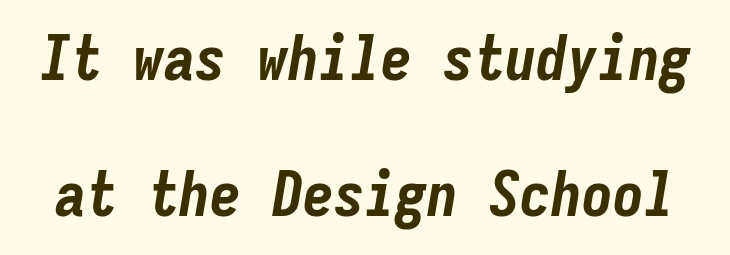
Chunky letters — that's bold for sure. The letters are slanted; this is an italic face. No extra tracking has been applied to these lines. Horizontal bands of white between lines are thick stripes. Note the uniform advance width — an 'i' takes as much space as an 'm'. Decoration check: the copy has no underline.
